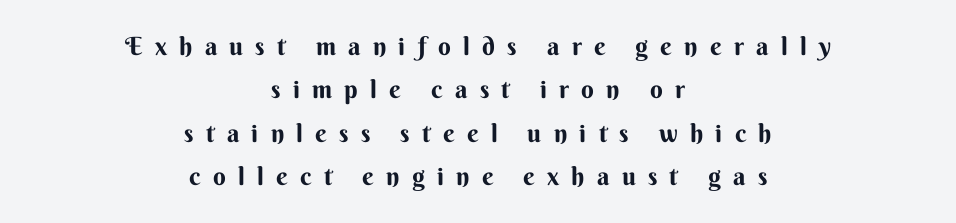
The image shows 25 px bold type, upright; set centered, line spacing 1.74x, unusually wide letter spacing (+0.49 em), not underlined.
